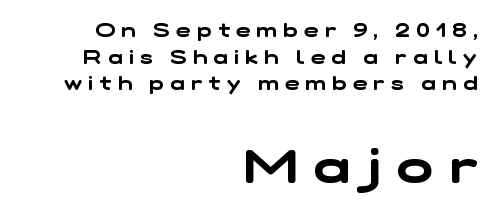
Q: Is the typeface a serif or a sans-serif typeface? A: Sans-serif.
Q: Is the text underlined? A: No.
Q: How is the paragraph aligned? A: Right-aligned.
Q: Is the spacing between letters normal or unusually wide? A: Unusually wide.
Q: Is the spacing between lines tight, normal or loose? A: Normal.
Q: Which block of text is set in a larger size, the first (top) or the second (bottom)? A: The second (bottom) one.
Q: Width (condensed, normal, or wide)? A: Wide.
Q: Stroke contrast? A: Low.
Q: x-height? A: Medium.
Q: Monospaced? A: No.
